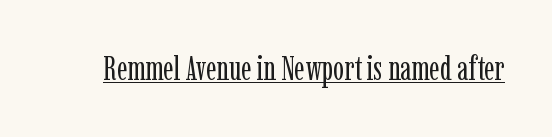
Q: Is the text bold? A: No.
Q: Is the text italic (slanted)? A: No, it is upright.
Q: Is the typeface a serif or a sans-serif typeface? A: Serif.
Q: Is the text underlined? A: Yes.
Q: Is the spacing between letters normal or unusually wide? A: Normal.
Q: Width (condensed, normal, or wide)? A: Condensed.
Q: Stroke contrast? A: Low.
Q: x-height? A: Medium.
Q: Monospaced? A: No.
